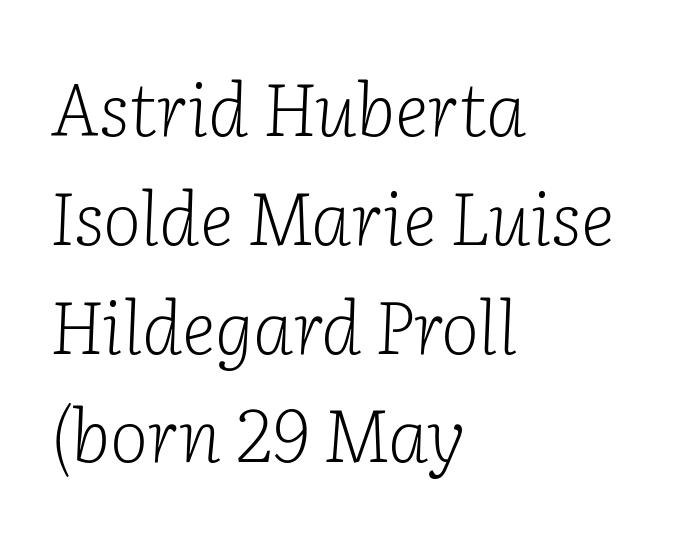
No word sits above an underline. A quiet, ordinary-to-light weight characterises the typeface. Examine the stroke ends and you'll spot serifs. The lines are quadded left.
